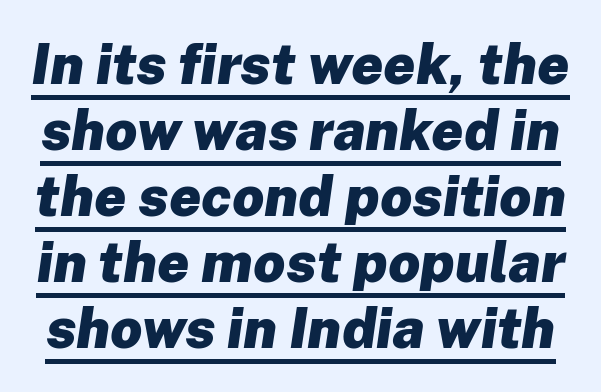
Q: Is the text bold? A: Yes.
Q: Is the text italic (slanted)? A: Yes, it leans right by about 8 degrees.
Q: Is the text underlined? A: Yes.
Q: Is the spacing between letters normal or unusually wide? A: Normal.
Q: Width (condensed, normal, or wide)? A: Normal.
Q: Stroke contrast? A: Low.
Q: x-height? A: Medium.
Q: Monospaced? A: No.
